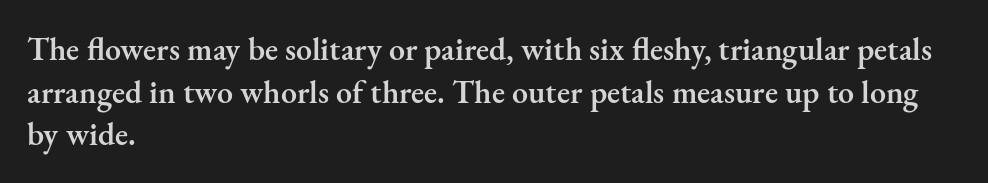
Q: Is the text bold? A: Semi-bold.
Q: Is the text italic (slanted)? A: No, it is upright.
Q: Is the typeface a serif or a sans-serif typeface? A: Serif.
Q: Is the text underlined? A: No.
Q: How is the paragraph aligned? A: Left-aligned.
Q: Is the spacing between letters normal or unusually wide? A: Normal.
Q: Is the spacing between lines tight, normal or loose? A: Normal.
Q: Width (condensed, normal, or wide)? A: Normal.
Q: Stroke contrast? A: Medium.
Q: x-height? A: Small.
Q: Monospaced? A: No.
